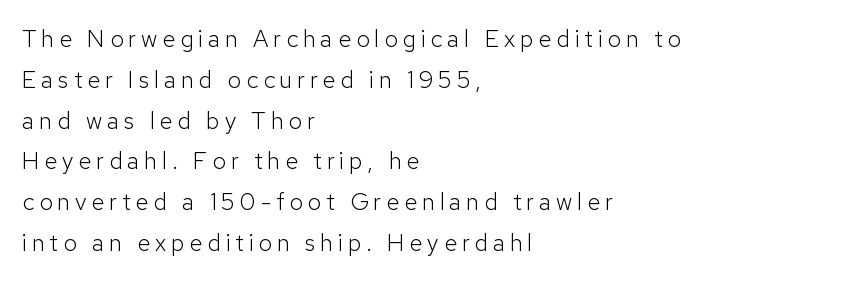
Nope, not italic — everything's standing straight. The passage is arranged the way most books set body copy — flush left. Students, observe: this is what conventionally led text looks like. Underlining? Definitely not there. Inter-character spacing is expanded well beyond the font's built-in metrics.
